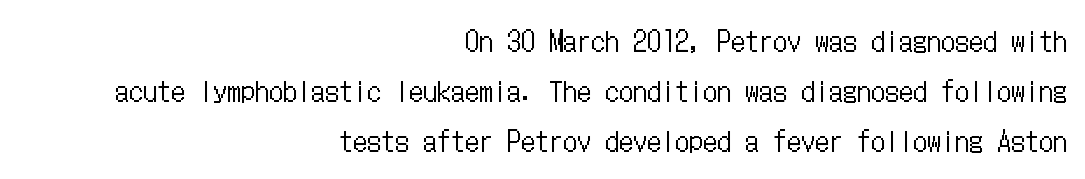
The font sits on the lighter half of the weight spectrum, regular included. This sample uses an upright cut, with every glyph sitting square on the baseline. One-word summary of the alignment: right. Look at the tracking — it's just the regular setting, nothing added. A clean baseline with only descenders dipping below it.
